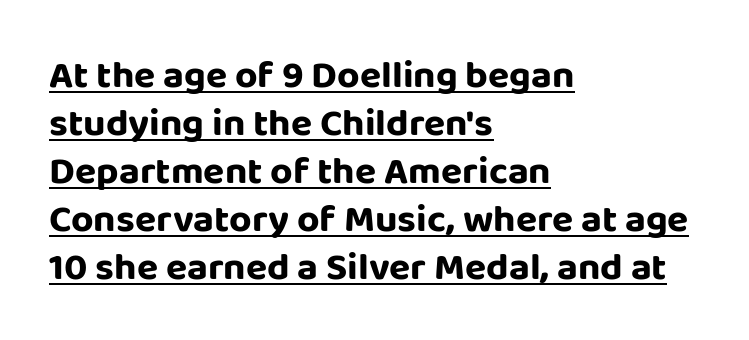
Note the varied advance widths — an 'i' is clearly narrower than an 'm'. The letterforms sit shoulder to shoulder at normal distance. All the whitespace from short lines collects on the right. The specimen includes a rule beneath the text block's lines. Type style note: lacks serifs.
